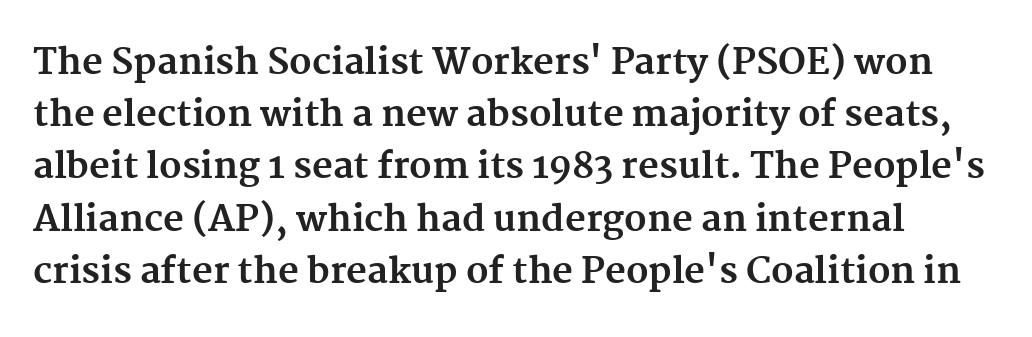
Q: Is the text bold? A: Yes.
Q: Is the text italic (slanted)? A: No, it is upright.
Q: Is the typeface a serif or a sans-serif typeface? A: Serif.
Q: Is the text underlined? A: No.
Q: Is the spacing between letters normal or unusually wide? A: Normal.
Q: Is the spacing between lines tight, normal or loose? A: Normal.
Q: Width (condensed, normal, or wide)? A: Normal.
Q: Stroke contrast? A: Medium.
Q: x-height? A: Medium.
Q: Monospaced? A: No.
